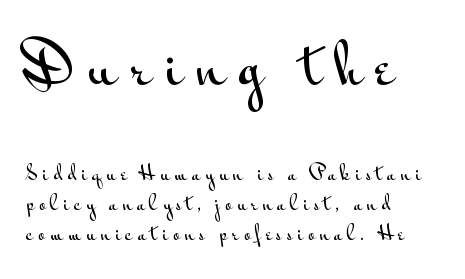
{"serif": "no", "width": "wide", "stroke_contrast": "medium", "x_height": "small", "monospaced": "no", "underline": "no", "align": "left", "line_spacing": "normal", "line_spacing_ratio": 1.58, "letter_spacing": "wide", "letter_spacing_em": 0.25, "larger_block": "first", "size_ratio": 2.95, "glyph_px": 56}
